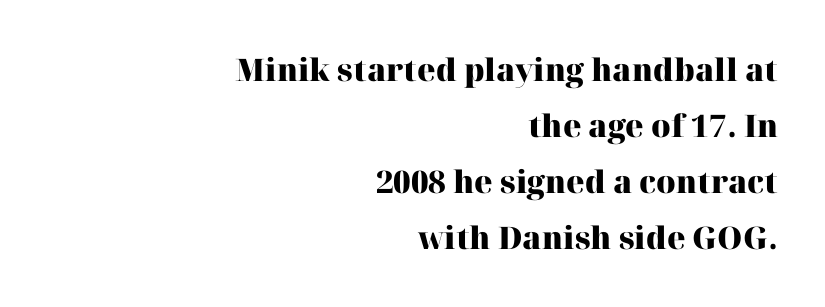
{"serif": "yes", "italic": "no", "bold": "yes", "weight": "heavy", "width": "normal", "stroke_contrast": "high", "x_height": "medium", "monospaced": "no", "underline": "no", "align": "right", "line_spacing_ratio": 1.81, "letter_spacing": "normal", "letter_spacing_em": 0.0, "glyph_px": 31}
